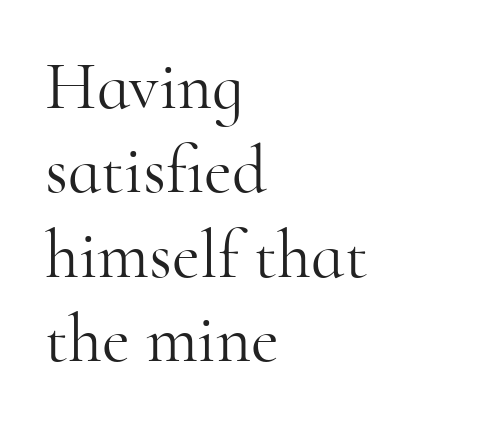
{"serif": "yes", "italic": "no", "bold": "no", "weight": "light", "width": "normal", "stroke_contrast": "high", "x_height": "small", "monospaced": "no", "underline": "no", "align": "left", "line_spacing_ratio": 1.24, "letter_spacing": "normal", "letter_spacing_em": 0.0, "glyph_px": 68}
